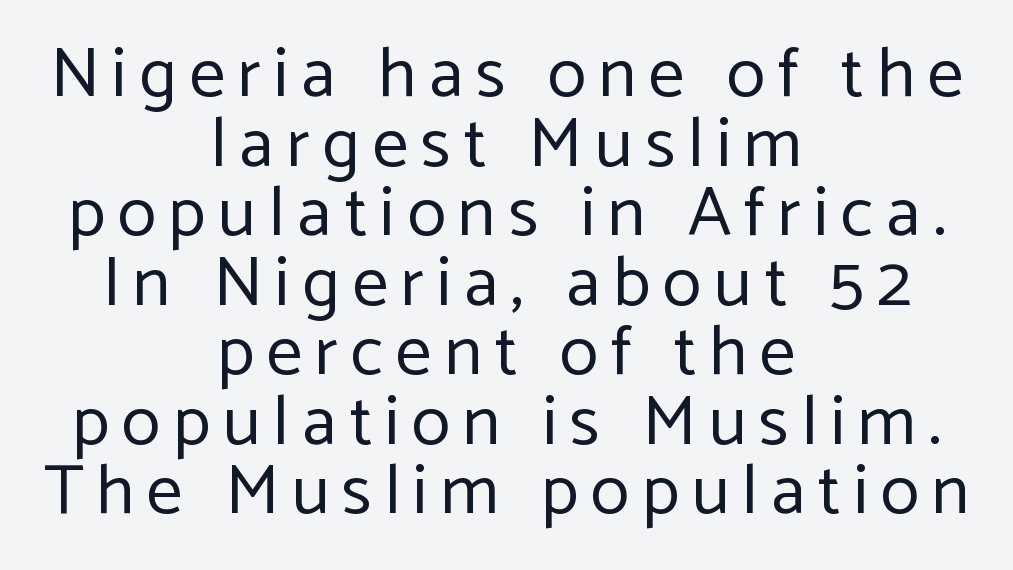
The image shows 71 px regular-weight sans-serif type, upright; set centered, tight line spacing (0.98x), not underlined; low stroke contrast and a medium x-height.
